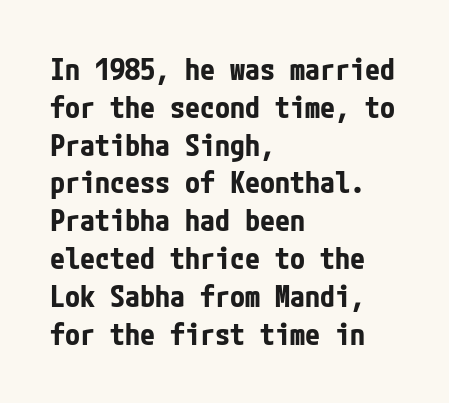
The image shows 30 px bold, condensed sans-serif type, upright; set left-aligned, normal line spacing (1.26x), normal letter spacing, not underlined; low stroke contrast and a medium x-height.
